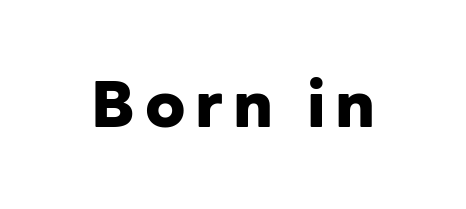
Check under the words: just untouched page. The letters advance in unequal steps, a hallmark of proportional type. Regarding serifs, this sample does without them. Look at the stroke-to-counter ratio: heavy, a bold. Tall strokes in this sample are plumb rather than angled.
